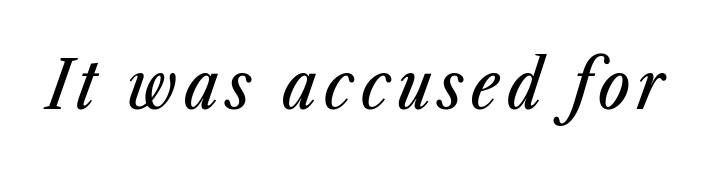
The face used here is proportionally spaced, like ordinary book or web type. Would a proofreader flag this as italicized? Yes. The string is rendered with underlining switched off.
